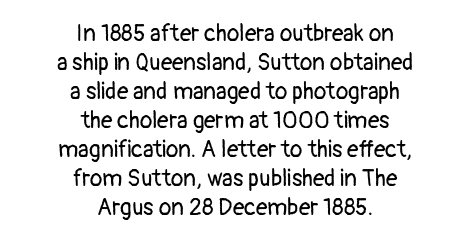
Tracking here is standard; glyphs follow each other at the usual distance. Posture: upright roman. Descenders hang freely into open space. Normally led — the rows are evenly, conventionally spaced. Is the block centered? Yes — each line is placed symmetrically about the middle. Summary of weight: not heavy and not bold.
